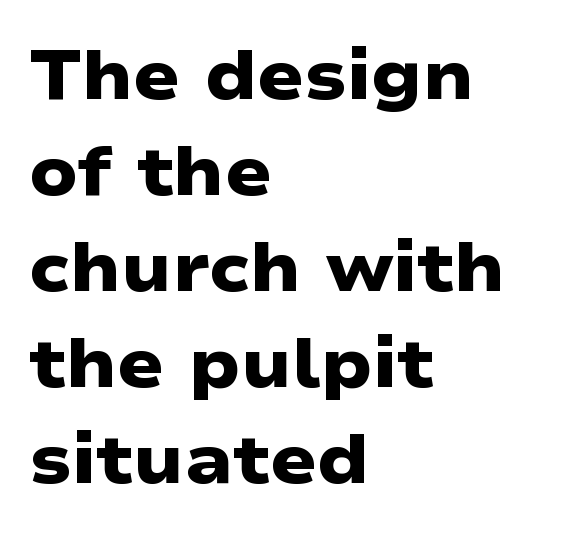
Notice how thick the strokes are: this is what a full bold looks like. These lines are composed in type without serifs. The line texture is even and compact thanks to regular tracking. The designer left line spacing at the default. Check under the words: just untouched page. Each letter keeps its own natural width here, so spacing adapts to shape.
